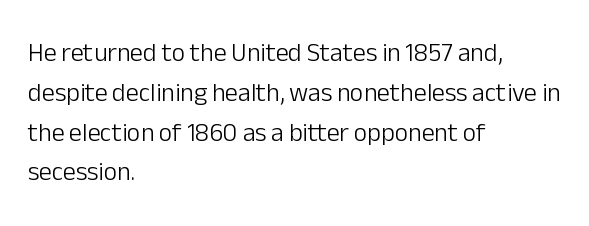
Q: Is the text bold? A: No.
Q: Is the text italic (slanted)? A: No, it is upright.
Q: Is the text underlined? A: No.
Q: How is the paragraph aligned? A: Left-aligned.
Q: Is the spacing between letters normal or unusually wide? A: Normal.
Q: Is the spacing between lines tight, normal or loose? A: Normal.
